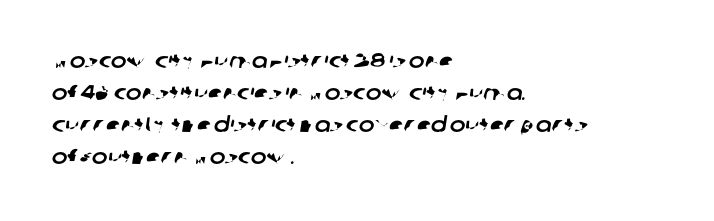
{"underline": "no", "align": "left", "line_spacing": "normal", "line_spacing_ratio": 1.53, "letter_spacing": "normal", "letter_spacing_em": 0.0, "glyph_px": 21}
